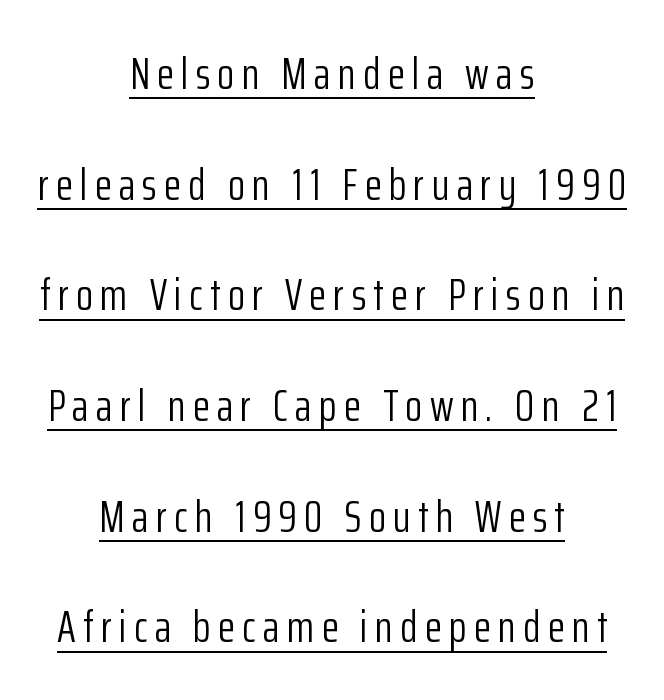
The image shows 45 px light, condensed sans-serif type, upright; set centered, loose line spacing (2.46x), underlined; low stroke contrast and a medium x-height.
